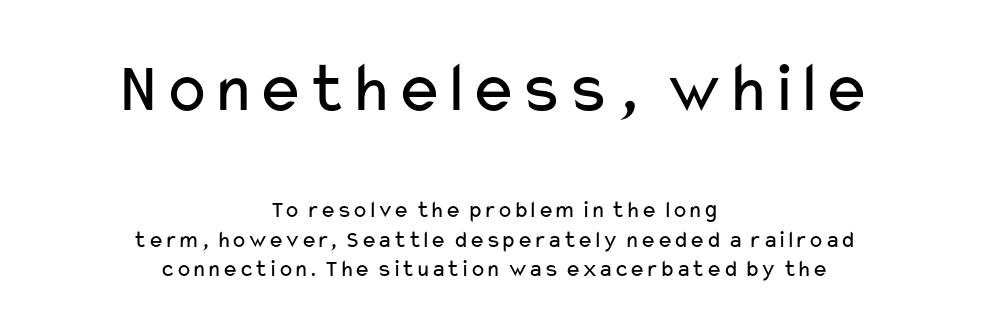
Note: no serifs on the glyphs. The face looks like a standard text weight, possibly lighter. A student would notice the top passage is typeset larger than what follows. Italic? Not at all — the glyphs are vertical.
